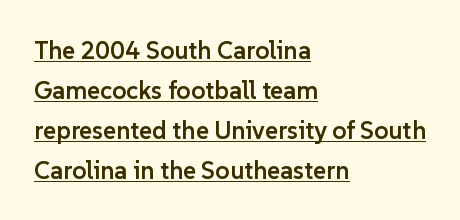
The image shows 25 px text type, upright; set left-aligned, normal line spacing (1.6x), normal letter spacing, underlined.
